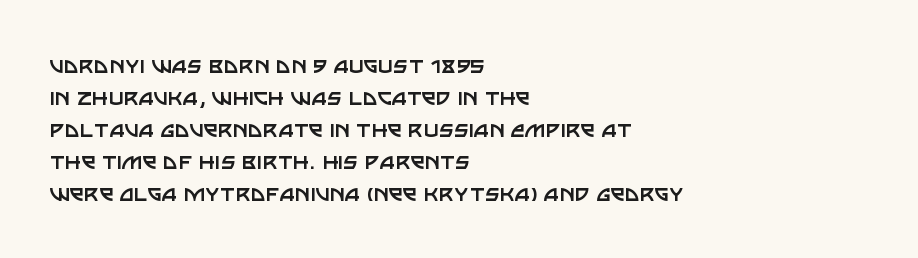
{"italic": "no", "bold": "no", "underline": "no", "align": "left", "line_spacing_ratio": 1.23, "letter_spacing": "normal", "letter_spacing_em": 0.0, "glyph_px": 26}
